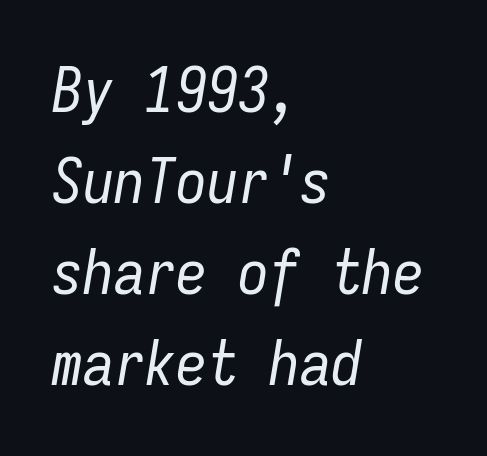
Q: Is the text bold? A: No.
Q: Is the text italic (slanted)? A: Yes, it leans right by about 9 degrees.
Q: Is the text underlined? A: No.
Q: How is the paragraph aligned? A: Left-aligned.
Q: Is the spacing between letters normal or unusually wide? A: Normal.
Q: Is the spacing between lines tight, normal or loose? A: Normal.
Q: Width (condensed, normal, or wide)? A: Condensed.
Q: Stroke contrast? A: Low.
Q: x-height? A: Medium.
Q: Monospaced? A: Yes.
